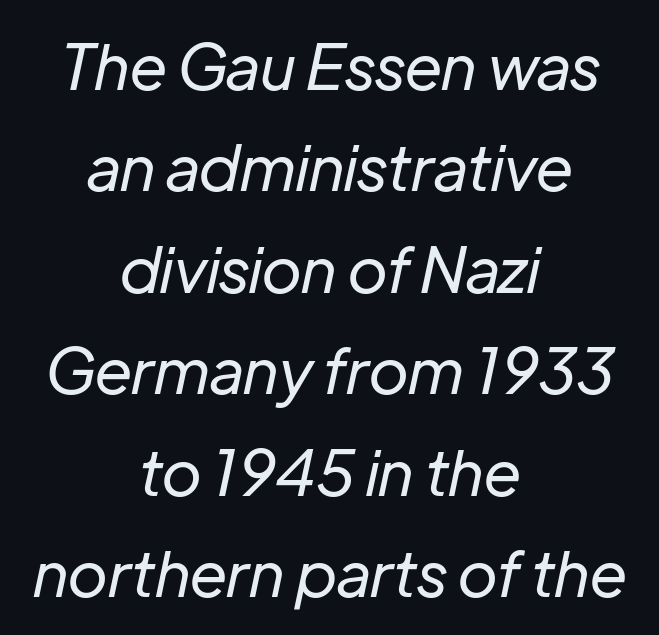
Q: Is the text bold? A: No.
Q: Is the text italic (slanted)? A: Yes, it leans right by about 12 degrees.
Q: Is the text underlined? A: No.
Q: How is the paragraph aligned? A: Centered.
Q: Is the spacing between letters normal or unusually wide? A: Normal.
Q: Is the spacing between lines tight, normal or loose? A: Normal.
Q: Width (condensed, normal, or wide)? A: Normal.
Q: Stroke contrast? A: Low.
Q: x-height? A: Medium.
Q: Monospaced? A: No.
